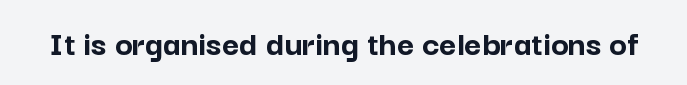
Tracking here is standard; glyphs follow each other at the usual distance. The rendering shows plain stroke endings on the letterforms — a sans-serif design. The foot of each line stays bare and open. The passage shown is emphatically bold.
